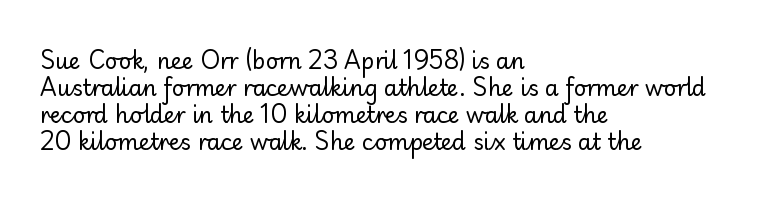
Q: Is the text bold? A: No.
Q: Is the text italic (slanted)? A: No, it is upright.
Q: Is the text underlined? A: No.
Q: How is the paragraph aligned? A: Left-aligned.
Q: Is the spacing between letters normal or unusually wide? A: Normal.
